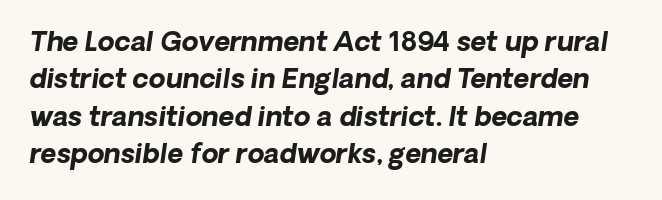
{"bold": "yes", "underline": "no", "align": "left", "line_spacing": "normal", "line_spacing_ratio": 1.38, "letter_spacing": "normal", "letter_spacing_em": 0.0, "glyph_px": 27}
